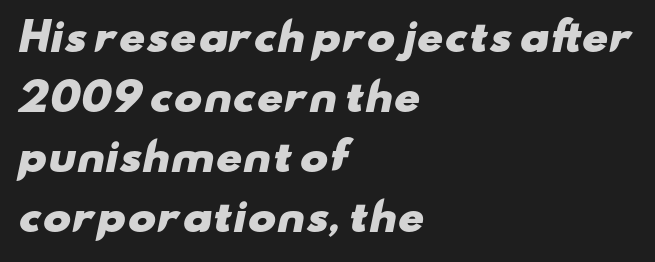
Q: Is the text bold? A: Yes.
Q: Is the typeface a serif or a sans-serif typeface? A: Sans-serif.
Q: Is the text underlined? A: No.
Q: How is the paragraph aligned? A: Left-aligned.
Q: Is the spacing between letters normal or unusually wide? A: Normal.
Q: Is the spacing between lines tight, normal or loose? A: Normal.
Q: Width (condensed, normal, or wide)? A: Wide.
Q: Stroke contrast? A: Low.
Q: x-height? A: Small.
Q: Monospaced? A: No.
